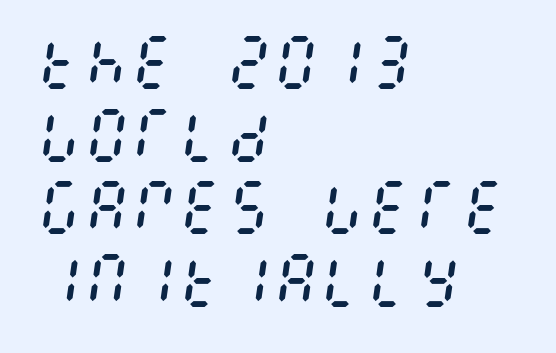
The image shows 59 px regular-weight, condensed type, italic (leaning right); set left-aligned, line spacing 1.23x, normal letter spacing, not underlined; medium stroke contrast and a large x-height.
